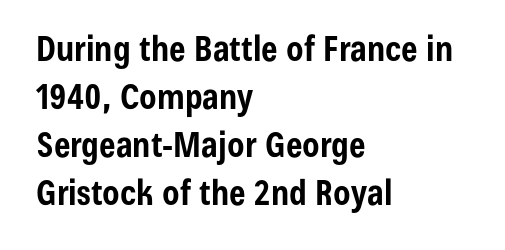
Q: Is the text bold? A: Yes.
Q: Is the text italic (slanted)? A: No, it is upright.
Q: Is the typeface a serif or a sans-serif typeface? A: Sans-serif.
Q: Is the text underlined? A: No.
Q: How is the paragraph aligned? A: Left-aligned.
Q: Is the spacing between letters normal or unusually wide? A: Normal.
Q: Is the spacing between lines tight, normal or loose? A: Normal.
Q: Width (condensed, normal, or wide)? A: Condensed.
Q: Stroke contrast? A: Low.
Q: x-height? A: Medium.
Q: Monospaced? A: No.
